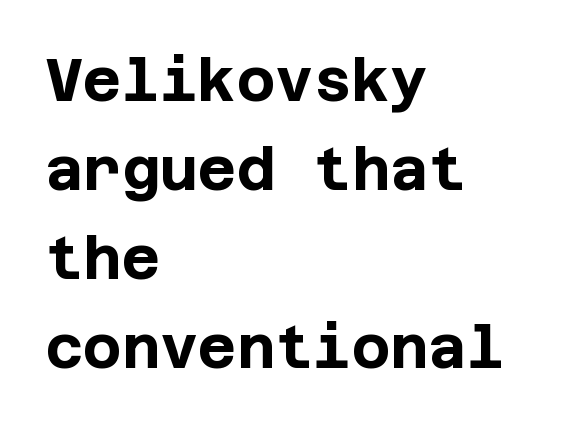
The glyphs in this specimen are sans serif. The glyphs have the mass of a bold cut. Each word holds together tightly as a unit, with standard inter-letter gaps. The passage shown stacks its lines at a standard gap. Tall strokes in this sample are plumb rather than angled. Has an underline been added? It has not.
